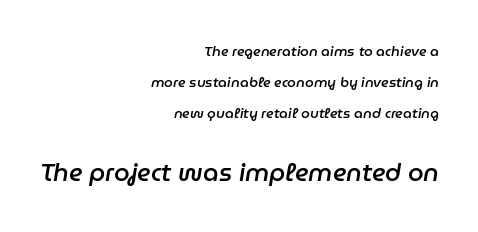
The image shows 25 px text type, italic (leaning right); set right-aligned, loose line spacing (2.21x), normal letter spacing, not underlined; the second (bottom) block is 1.79x larger.
